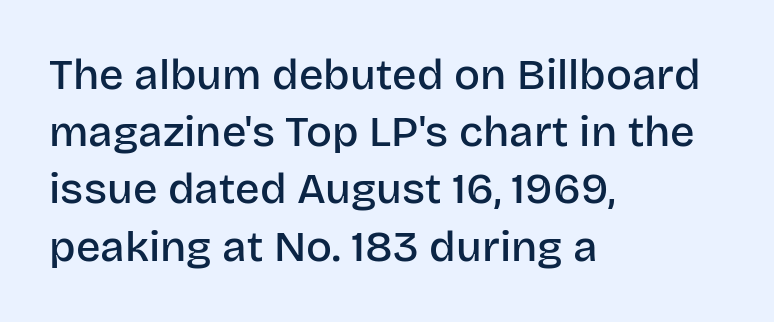
Q: Is the text bold? A: Semi-bold.
Q: Is the text italic (slanted)? A: No, it is upright.
Q: Is the typeface a serif or a sans-serif typeface? A: Sans-serif.
Q: Is the text underlined? A: No.
Q: How is the paragraph aligned? A: Left-aligned.
Q: Is the spacing between letters normal or unusually wide? A: Normal.
Q: Is the spacing between lines tight, normal or loose? A: Normal.
Q: Width (condensed, normal, or wide)? A: Normal.
Q: Stroke contrast? A: Low.
Q: x-height? A: Large.
Q: Monospaced? A: No.
